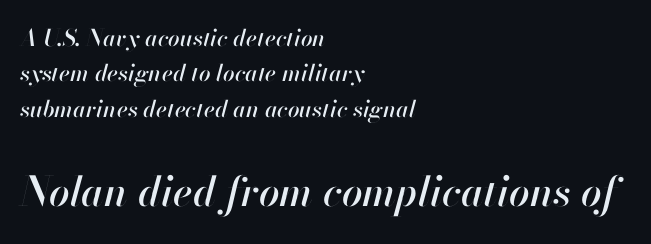
The image shows 41 px text type, italic (leaning right); set left-aligned, normal line spacing (1.54x), normal letter spacing, not underlined; the second (bottom) block is 1.78x larger; high stroke contrast and a small x-height.
